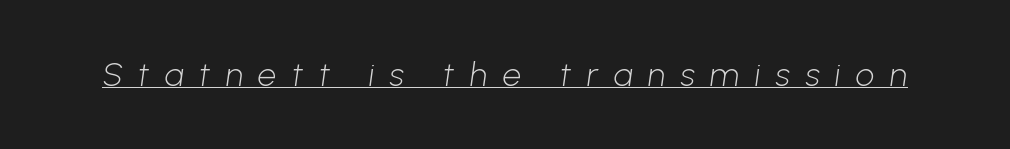
{"serif": "no", "bold": "no", "weight": "light", "width": "normal", "stroke_contrast": "low", "x_height": "medium", "monospaced": "no", "underline": "yes", "letter_spacing": "wide", "letter_spacing_em": 0.47, "glyph_px": 33}
